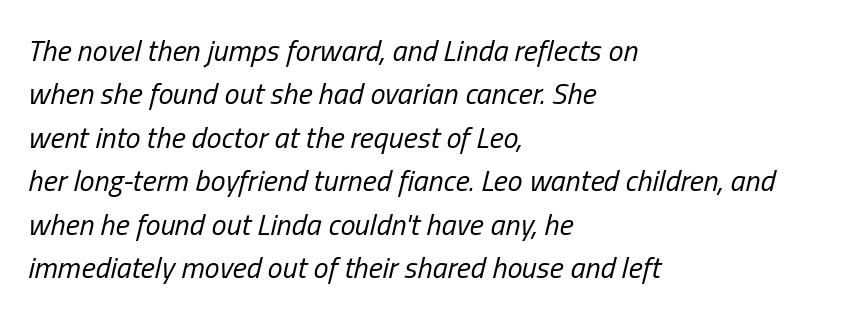
The image shows 30 px regular-weight, condensed type, italic (leaning right); set left-aligned, normal line spacing (1.45x), normal letter spacing, not underlined; low stroke contrast and a medium x-height.
